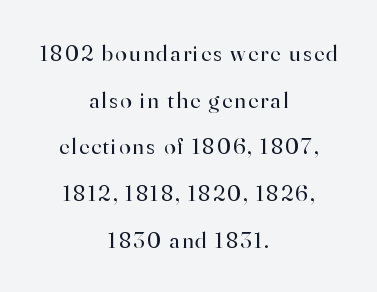
The image shows 23 px text type, upright; set centered, loose line spacing (2.03x), not underlined.
